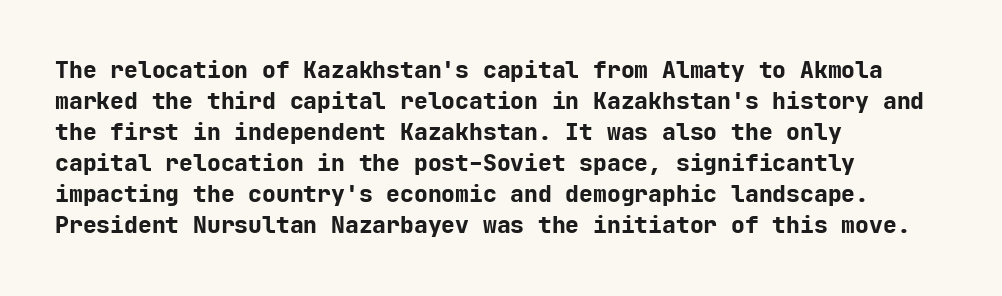
The image shows 23 px bold type, upright; set left-aligned, normal line spacing (1.35x), normal letter spacing, not underlined.
